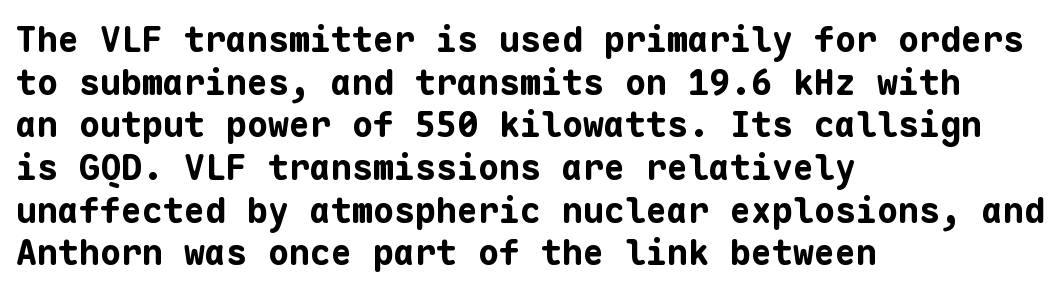
Q: Is the text bold? A: Yes.
Q: Is the text italic (slanted)? A: No, it is upright.
Q: Is the typeface a serif or a sans-serif typeface? A: Sans-serif.
Q: Is the text underlined? A: No.
Q: How is the paragraph aligned? A: Left-aligned.
Q: Is the spacing between letters normal or unusually wide? A: Normal.
Q: Width (condensed, normal, or wide)? A: Normal.
Q: Stroke contrast? A: Low.
Q: x-height? A: Medium.
Q: Monospaced? A: Yes.
